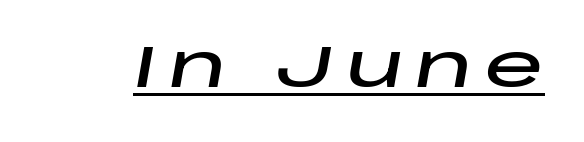
{"italic": "yes", "lean": "right", "slant_degrees": 10, "width": "wide", "stroke_contrast": "low", "x_height": "large", "monospaced": "no", "underline": "yes", "letter_spacing": "wide", "letter_spacing_em": 0.2, "glyph_px": 59}
